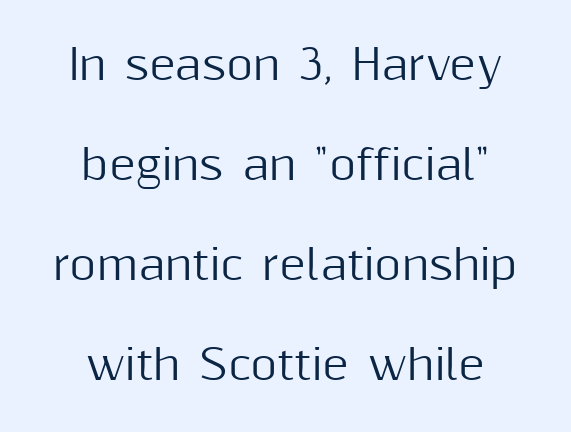
{"serif": "no", "italic": "no", "width": "normal", "stroke_contrast": "medium", "x_height": "medium", "monospaced": "no", "underline": "no", "align": "center", "line_spacing": "loose", "line_spacing_ratio": 2.44, "letter_spacing": "normal", "letter_spacing_em": 0.0, "glyph_px": 41}
